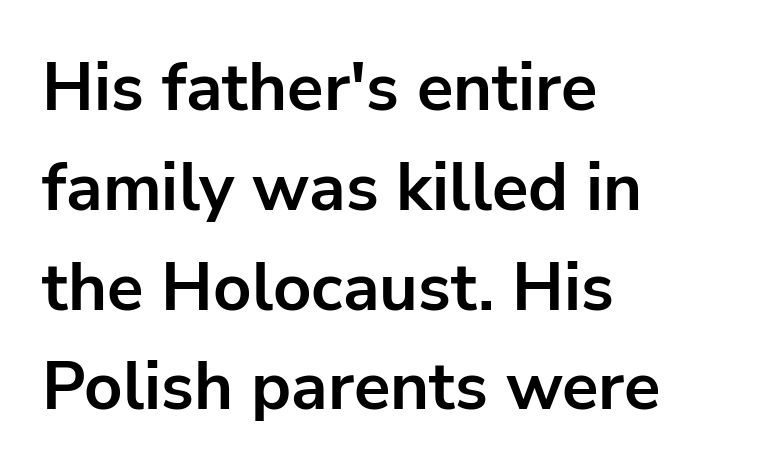
The image shows 67 px bold sans-serif type, upright; set left-aligned, normal line spacing (1.49x), normal letter spacing, not underlined; low stroke contrast and a medium x-height.
